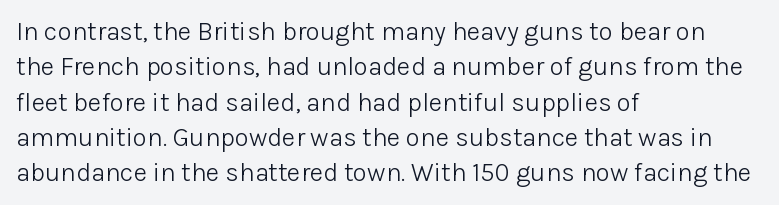
The image shows 26 px text type, upright; set left-aligned, normal line spacing (1.36x), normal letter spacing, not underlined.
